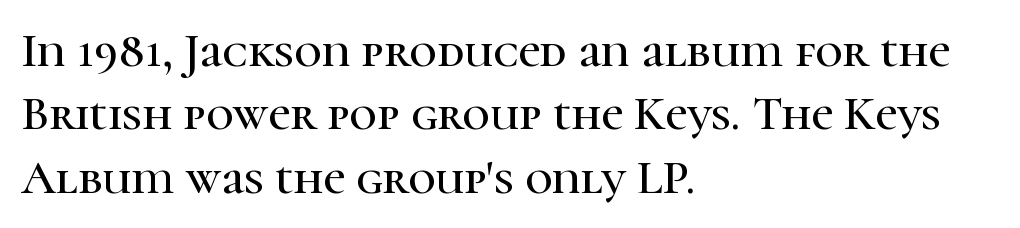
The image shows 48 px serif type, upright; set left-aligned, normal line spacing (1.32x), normal letter spacing, not underlined; high stroke contrast and a medium x-height.
